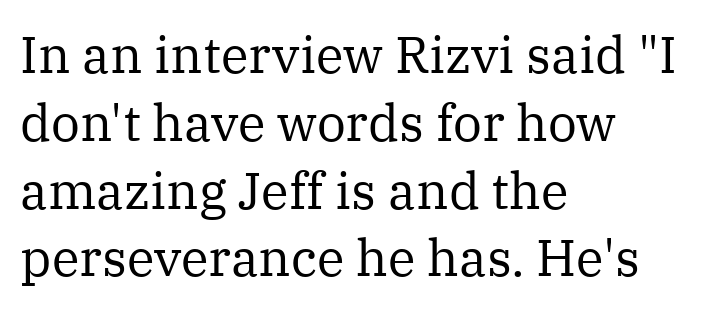
Q: Is the text bold? A: No.
Q: Is the text italic (slanted)? A: No, it is upright.
Q: Is the typeface a serif or a sans-serif typeface? A: Serif.
Q: Is the text underlined? A: No.
Q: How is the paragraph aligned? A: Left-aligned.
Q: Is the spacing between letters normal or unusually wide? A: Normal.
Q: Is the spacing between lines tight, normal or loose? A: Normal.
Q: Width (condensed, normal, or wide)? A: Normal.
Q: Stroke contrast? A: Medium.
Q: x-height? A: Medium.
Q: Monospaced? A: No.
